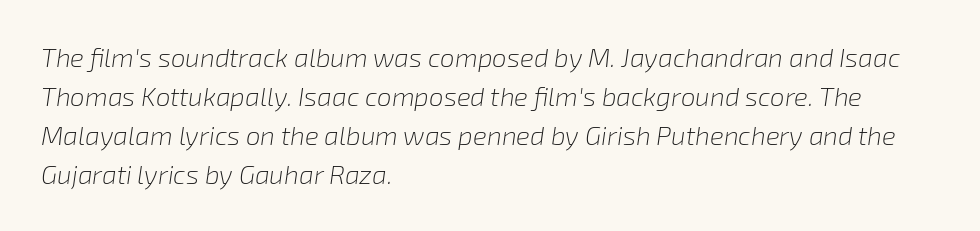
{"italic": "yes", "lean": "right", "slant_degrees": 8, "bold": "no", "underline": "no", "align": "left", "line_spacing": "normal", "line_spacing_ratio": 1.5, "letter_spacing": "normal", "letter_spacing_em": 0.0, "glyph_px": 26}
